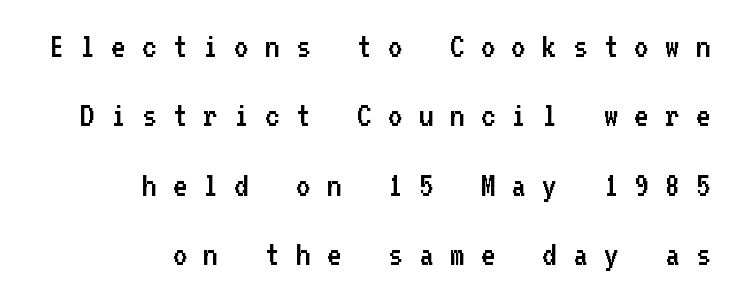
{"serif": "no", "italic": "no", "bold": "no", "weight": "regular", "width": "normal", "stroke_contrast": "low", "x_height": "medium", "monospaced": "yes", "underline": "no", "align": "right", "line_spacing": "loose", "line_spacing_ratio": 1.93, "letter_spacing": "wide", "letter_spacing_em": 0.44, "glyph_px": 36}
